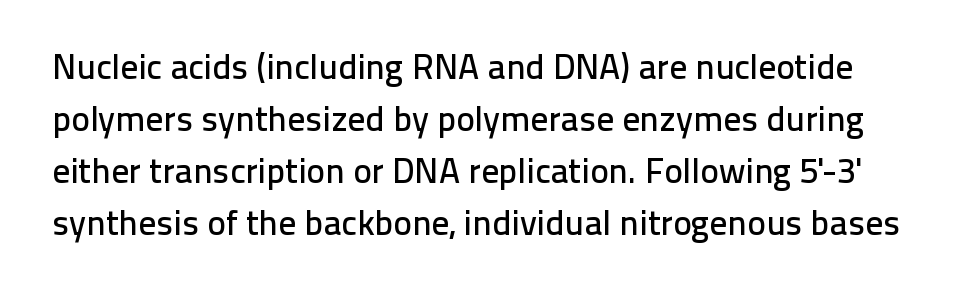
The image shows 35 px sans-serif type, upright; set normal line spacing (1.49x), normal letter spacing, not underlined; low stroke contrast and a medium x-height.
